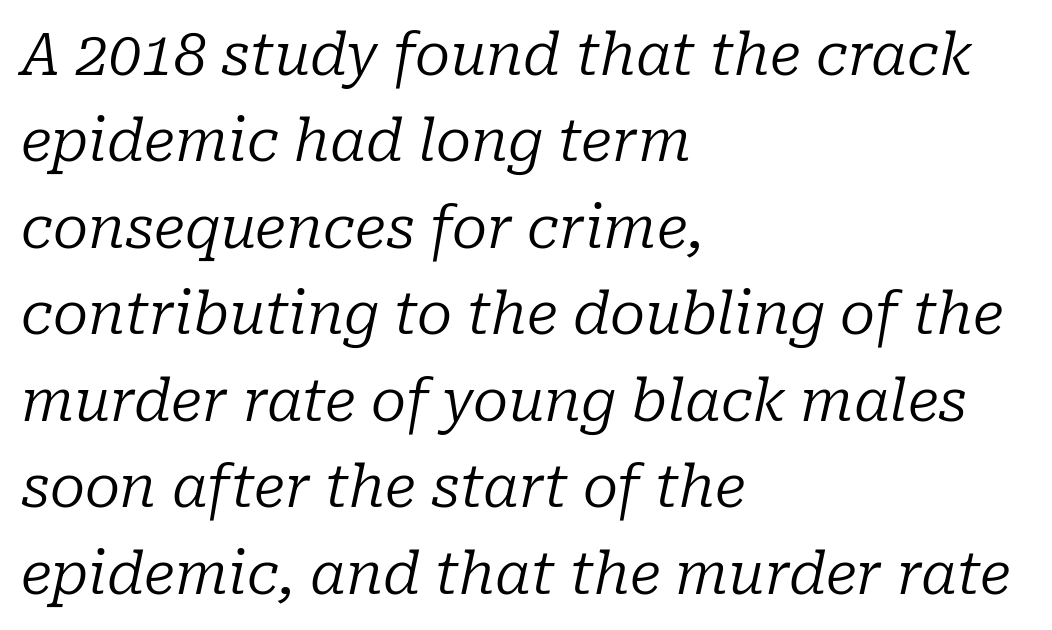
Q: Is the text bold? A: No.
Q: Is the text italic (slanted)? A: Yes, it leans right by about 10 degrees.
Q: Is the typeface a serif or a sans-serif typeface? A: Serif.
Q: Is the text underlined? A: No.
Q: How is the paragraph aligned? A: Left-aligned.
Q: Is the spacing between letters normal or unusually wide? A: Normal.
Q: Is the spacing between lines tight, normal or loose? A: Normal.
Q: Width (condensed, normal, or wide)? A: Normal.
Q: Stroke contrast? A: Low.
Q: x-height? A: Medium.
Q: Monospaced? A: No.
